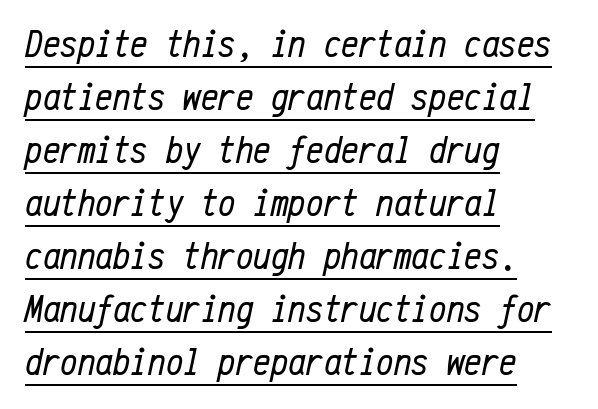
The letters look calm and open, with moderate or lighter stems. Do the characters align in a grid? Yes, the font is monospaced. The lines sit at an ordinary, default distance from one another. Observe the ordinary spacing: letters are neighbours, not strangers. The rendering anchors every line to the left-hand side. This sample uses an oblique cut, with every glyph tilted off the vertical.
